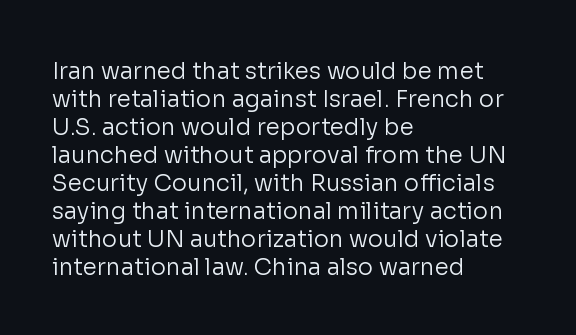
Q: Is the text bold? A: No.
Q: Is the text italic (slanted)? A: No, it is upright.
Q: Is the text underlined? A: No.
Q: How is the paragraph aligned? A: Left-aligned.
Q: Is the spacing between letters normal or unusually wide? A: Normal.
